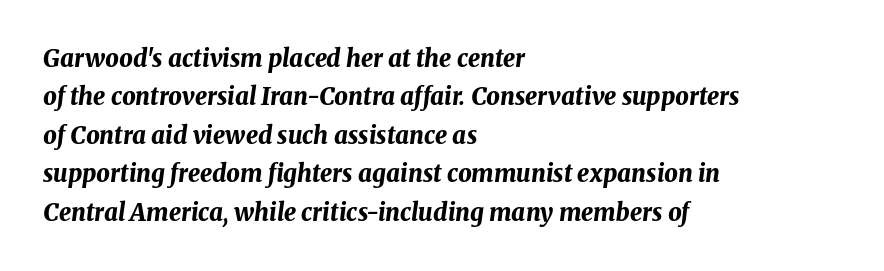
A typesetter would call this zero additional tracking. Each row of text sits above clean, open space. Notice how descenders clear the ascenders below comfortably — that's standard leading. Every row of glyphs begins at an identical x-position on the left. Slant detected: the letters are inclined.
